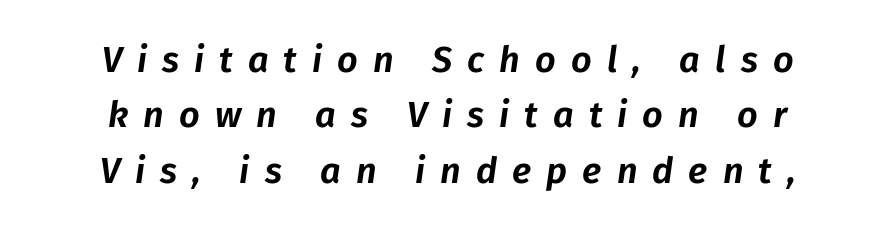
Q: Is the text italic (slanted)? A: Yes, it leans right by about 8 degrees.
Q: Is the text underlined? A: No.
Q: How is the paragraph aligned? A: Centered.
Q: Is the spacing between letters normal or unusually wide? A: Unusually wide.
Q: Is the spacing between lines tight, normal or loose? A: Normal.
Q: Width (condensed, normal, or wide)? A: Normal.
Q: Stroke contrast? A: Low.
Q: x-height? A: Medium.
Q: Monospaced? A: No.
